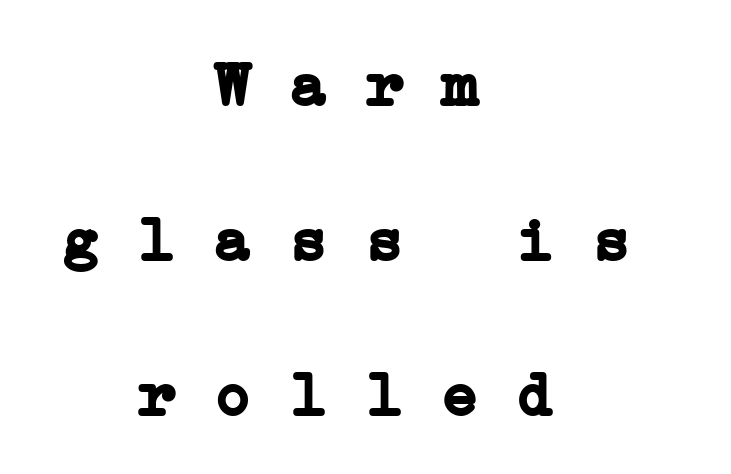
Every row of glyphs is offset so its center matches the block's center. Is there much room between lines? Yes — plenty of vertical air separates them. Students, note that the glyphs here touch the page at normal intervals. Small tapered or slab feet sit at the stroke ends, so this counts as serif.
